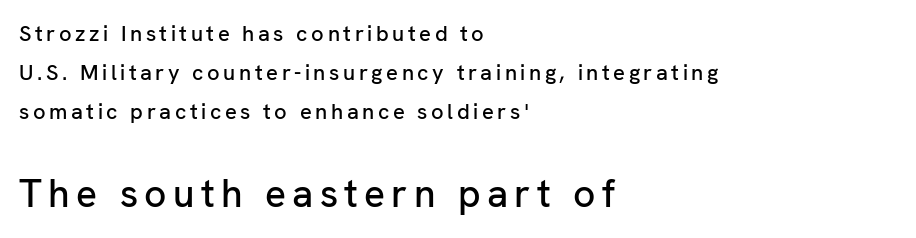
{"serif": "no", "italic": "no", "width": "normal", "stroke_contrast": "low", "x_height": "medium", "monospaced": "no", "underline": "no", "align": "left", "line_spacing_ratio": 1.78, "larger_block": "second", "size_ratio": 1.77, "glyph_px": 39}
